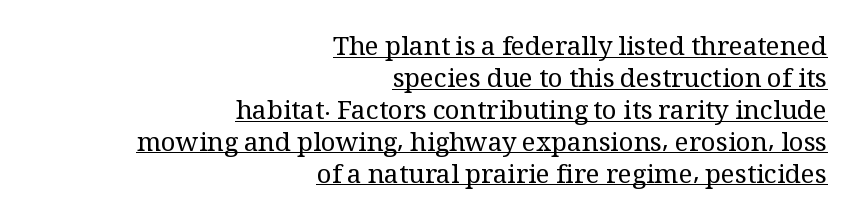
The image shows 26 px text type, upright; set right-aligned, line spacing 1.23x, normal letter spacing, underlined.
